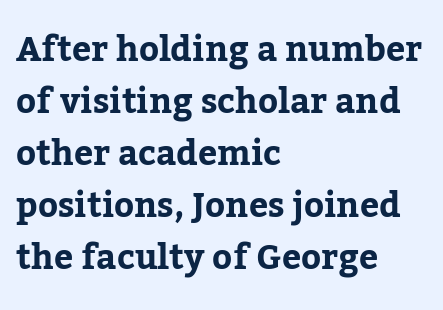
The image shows 34 px bold serif type, upright; set left-aligned, normal line spacing (1.53x), normal letter spacing, not underlined; low stroke contrast and a medium x-height.
